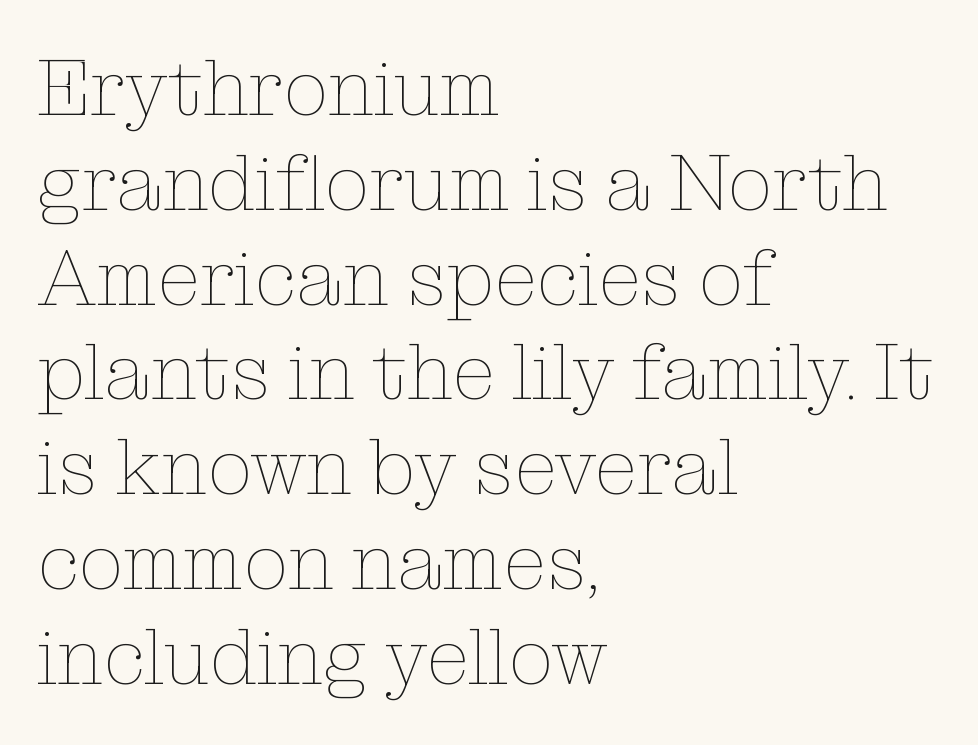
Each letter keeps its own natural width here, so spacing adapts to shape. Do the letters lean? They stand straight. Plain, unruled lines of type. Each line starts at the same left margin while the right side varies. These glyphs show unthickened strokes, regular width or finer.
